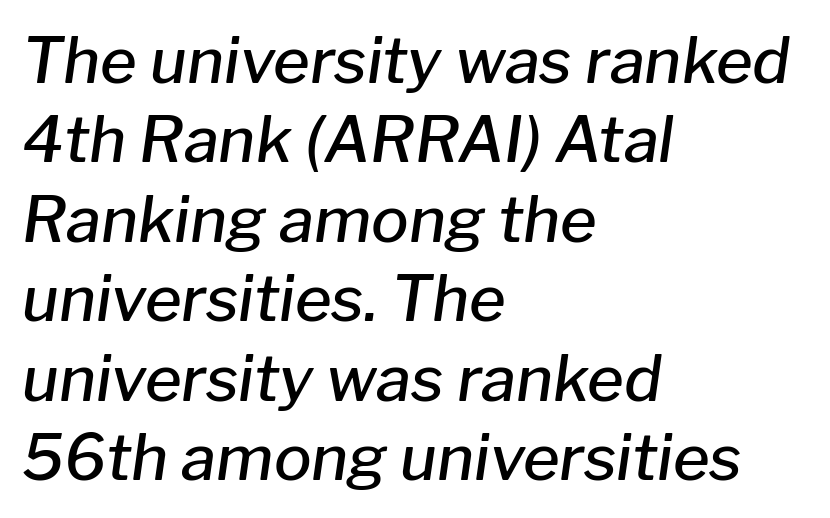
{"italic": "yes", "lean": "right", "slant_degrees": 8, "bold": "semi", "weight": "semibold", "width": "normal", "stroke_contrast": "low", "x_height": "medium", "monospaced": "no", "underline": "no", "align": "left", "line_spacing": "normal", "line_spacing_ratio": 1.26, "letter_spacing": "normal", "letter_spacing_em": 0.0, "glyph_px": 63}
